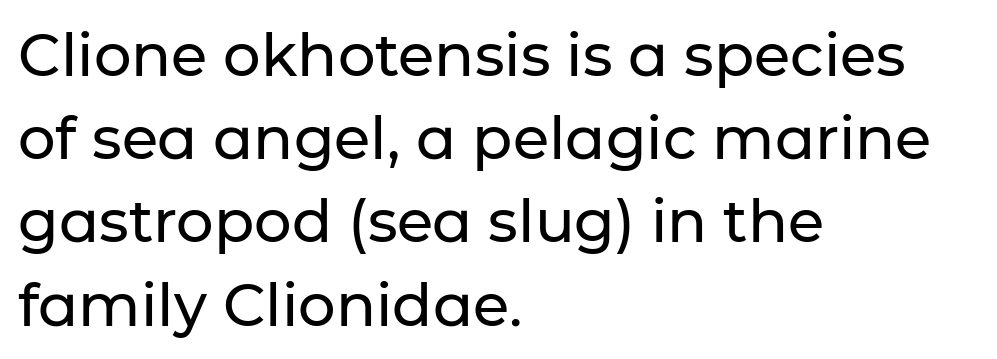
{"serif": "no", "italic": "no", "width": "normal", "stroke_contrast": "low", "x_height": "medium", "monospaced": "no", "underline": "no", "align": "left", "line_spacing": "normal", "line_spacing_ratio": 1.41, "letter_spacing": "normal", "letter_spacing_em": 0.0, "glyph_px": 59}
